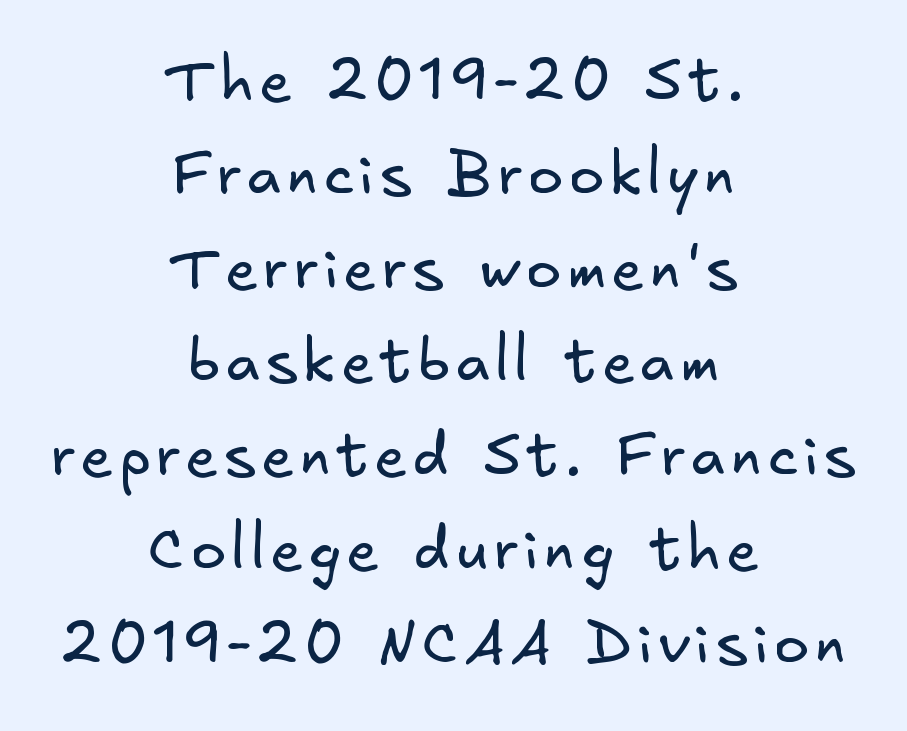
{"serif": "no", "bold": "no", "weight": "regular", "width": "normal", "stroke_contrast": "low", "x_height": "small", "underline": "no", "align": "center", "line_spacing": "normal", "line_spacing_ratio": 1.59, "glyph_px": 59}
